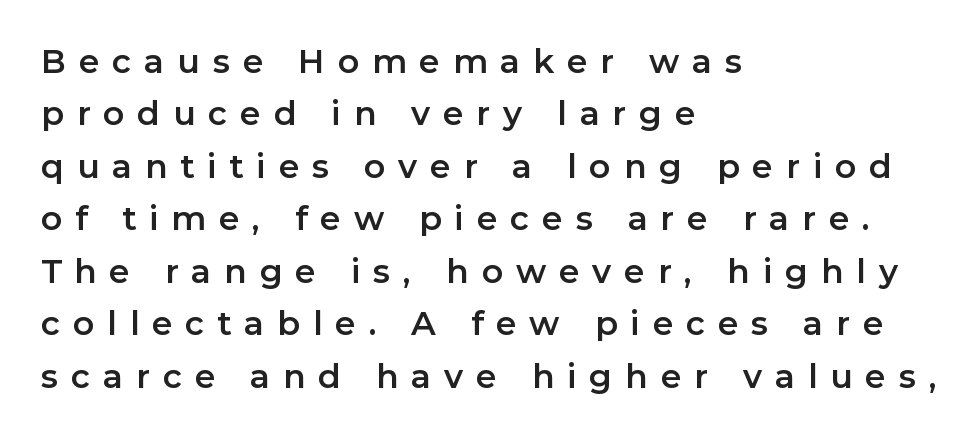
Q: Is the text italic (slanted)? A: No, it is upright.
Q: Is the typeface a serif or a sans-serif typeface? A: Sans-serif.
Q: Is the text underlined? A: No.
Q: How is the paragraph aligned? A: Left-aligned.
Q: Is the spacing between letters normal or unusually wide? A: Unusually wide.
Q: Is the spacing between lines tight, normal or loose? A: Normal.
Q: Width (condensed, normal, or wide)? A: Normal.
Q: Stroke contrast? A: Low.
Q: x-height? A: Medium.
Q: Monospaced? A: No.
